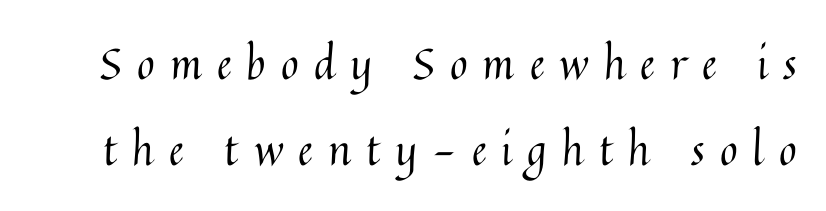
The image shows 43 px regular-weight type; set loose line spacing (1.99x), unusually wide letter spacing (+0.35 em), not underlined; medium stroke contrast and a medium x-height.
